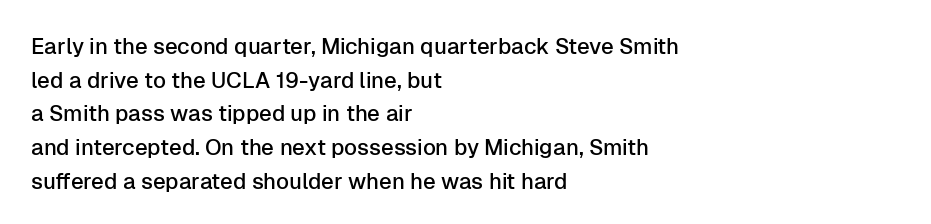
One glance says typical: line gaps are just what's usual. The letters stand upright; this is a roman face. The gap between lines stays unmarked. These lines keep a tight, regular rhythm from letter to letter. Casual observation: everything's shoved over to the left.
